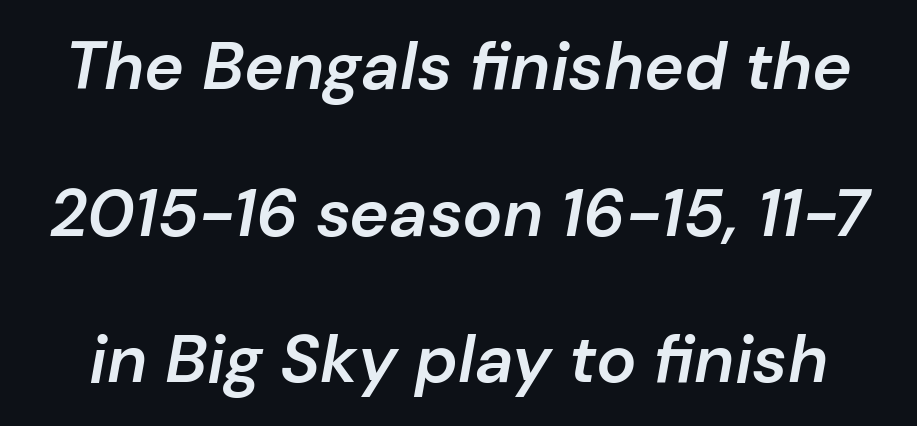
Just letters on the line, the space beneath them empty. Compared with typical body copy, the letter spacing here is the same. These words are printed semibold, heavier than regular yet not bold. Interline gaps are noticeably wide in this sample. If you drew a line through each stem, it would be angled. The rendering uses natural spacing where letterforms have individual widths.
